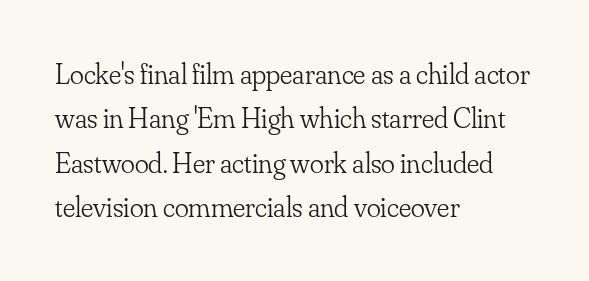
The rendering uses a moderate line-height, typical for paragraphs. These lines are composed in type with serifs. The paragraph shown leans on its left margin. Here the designer chose a conventional face with non-uniform glyph widths.
